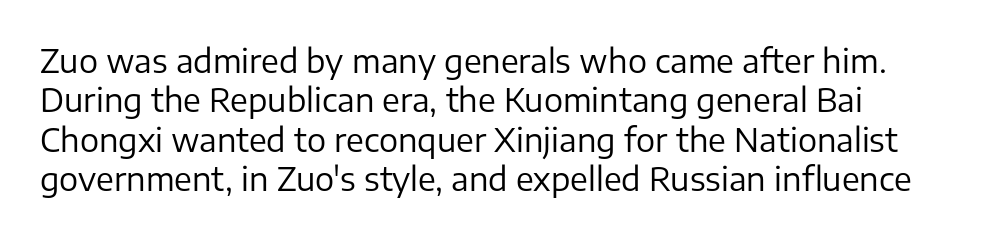
Q: Is the text bold? A: No.
Q: Is the text italic (slanted)? A: No, it is upright.
Q: Is the typeface a serif or a sans-serif typeface? A: Sans-serif.
Q: Is the text underlined? A: No.
Q: How is the paragraph aligned? A: Left-aligned.
Q: Is the spacing between letters normal or unusually wide? A: Normal.
Q: Width (condensed, normal, or wide)? A: Normal.
Q: Stroke contrast? A: Low.
Q: x-height? A: Medium.
Q: Monospaced? A: No.
